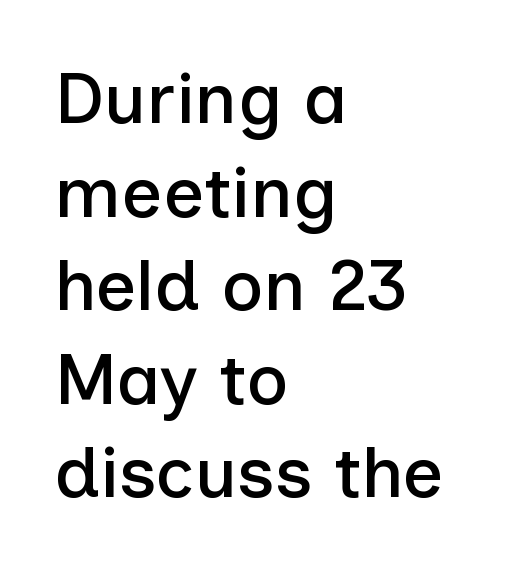
The image shows 72 px sans-serif type, upright; set left-aligned, normal line spacing (1.3x), normal letter spacing, not underlined; low stroke contrast and a medium x-height.
